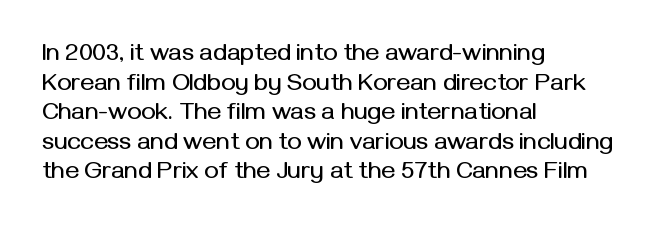
The image shows 24 px text type, upright; set left-aligned, line spacing 1.23x, normal letter spacing, not underlined.
